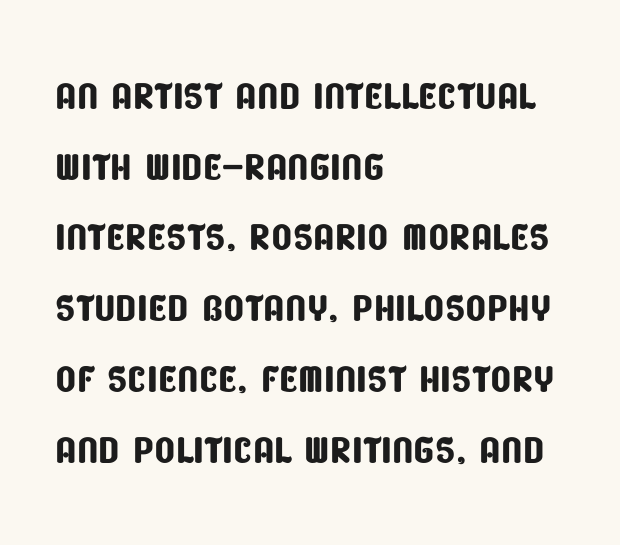
{"serif": "no", "width": "condensed", "stroke_contrast": "low", "x_height": "large", "monospaced": "no", "underline": "no", "align": "left", "line_spacing": "normal", "line_spacing_ratio": 1.31, "letter_spacing": "normal", "letter_spacing_em": 0.0, "glyph_px": 54}
